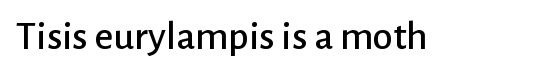
Students, note that the glyphs here touch the page at normal intervals. The gap between lines stays unmarked. The characters display no serif detailing; their extremities are plain. You could not count columns in this text — the font is proportionally spaced. Posture: straight, roman, zero tilt.
